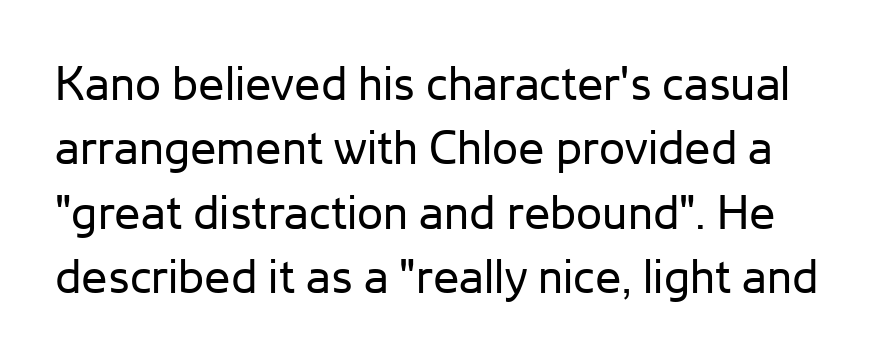
The image shows 47 px regular-weight sans-serif type, upright; set normal line spacing (1.37x), normal letter spacing, not underlined; low stroke contrast and a medium x-height.
